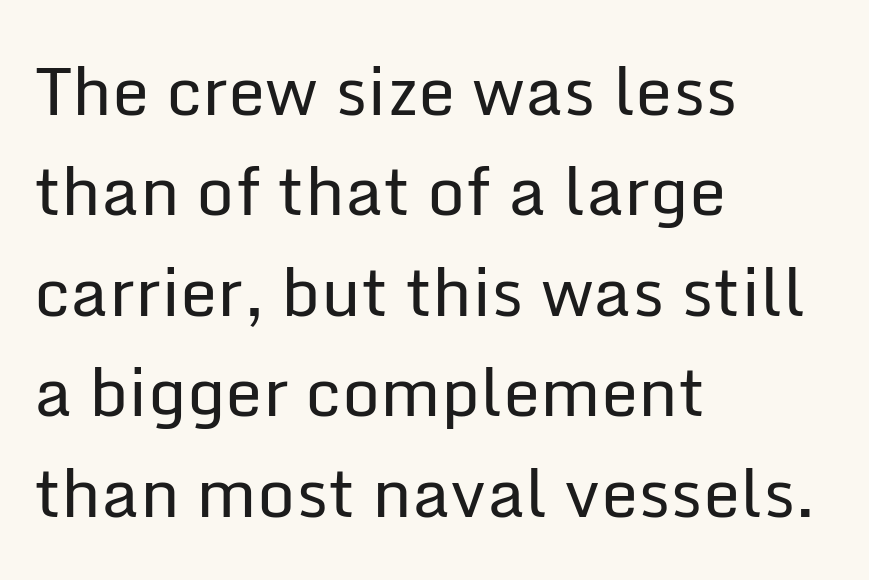
Q: Is the text bold? A: No.
Q: Is the text italic (slanted)? A: No, it is upright.
Q: Is the typeface a serif or a sans-serif typeface? A: Sans-serif.
Q: Is the text underlined? A: No.
Q: How is the paragraph aligned? A: Left-aligned.
Q: Is the spacing between letters normal or unusually wide? A: Normal.
Q: Is the spacing between lines tight, normal or loose? A: Normal.
Q: Width (condensed, normal, or wide)? A: Normal.
Q: Stroke contrast? A: Low.
Q: x-height? A: Medium.
Q: Monospaced? A: No.
